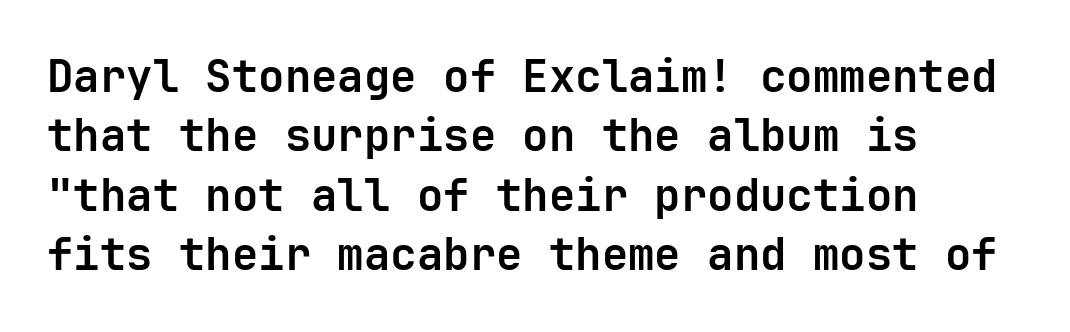
Q: Is the text bold? A: Yes.
Q: Is the text italic (slanted)? A: No, it is upright.
Q: Is the typeface a serif or a sans-serif typeface? A: Sans-serif.
Q: Is the text underlined? A: No.
Q: How is the paragraph aligned? A: Left-aligned.
Q: Is the spacing between letters normal or unusually wide? A: Normal.
Q: Is the spacing between lines tight, normal or loose? A: Normal.
Q: Width (condensed, normal, or wide)? A: Normal.
Q: Stroke contrast? A: Low.
Q: x-height? A: Medium.
Q: Monospaced? A: Yes.
